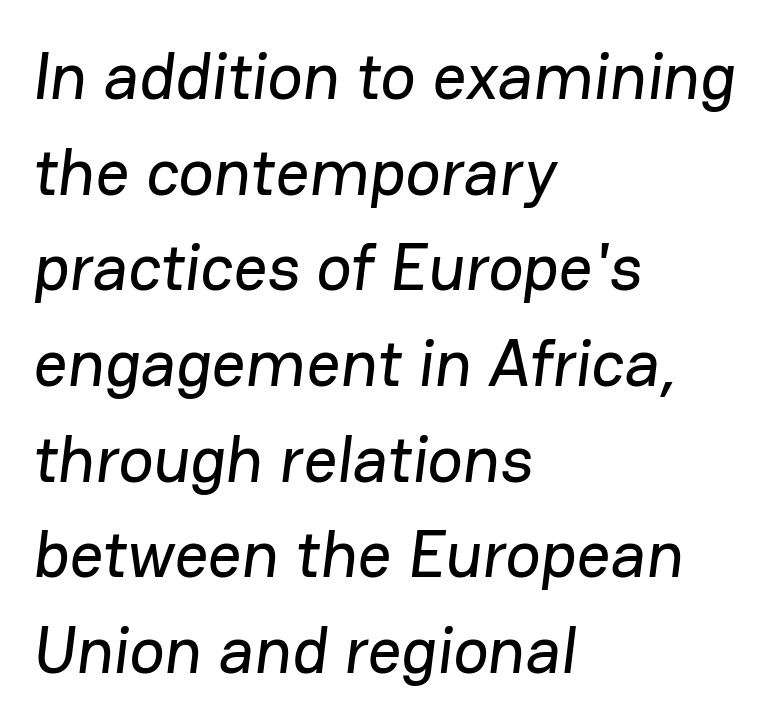
Left-aligned paragraph, ragged on the right. Observe the ordinary spacing: letters are neighbours, not strangers. Examine the stroke ends and you'll find no serifs. Each letter keeps its own natural width here, so spacing adapts to shape.
